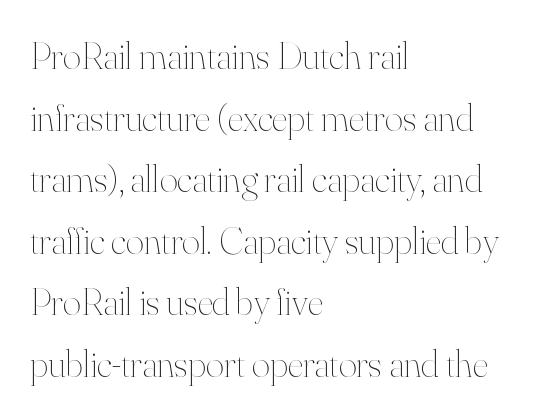
The image shows 39 px thin type, upright; set left-aligned, normal line spacing (1.58x), normal letter spacing, not underlined; high stroke contrast and a small x-height.
